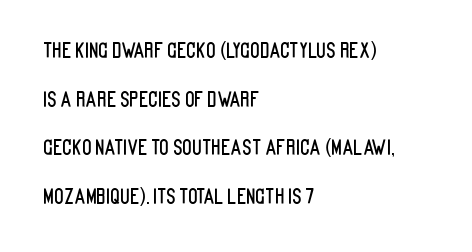
The image shows 20 px text type, upright; set left-aligned, loose line spacing (2.43x), normal letter spacing, not underlined.
